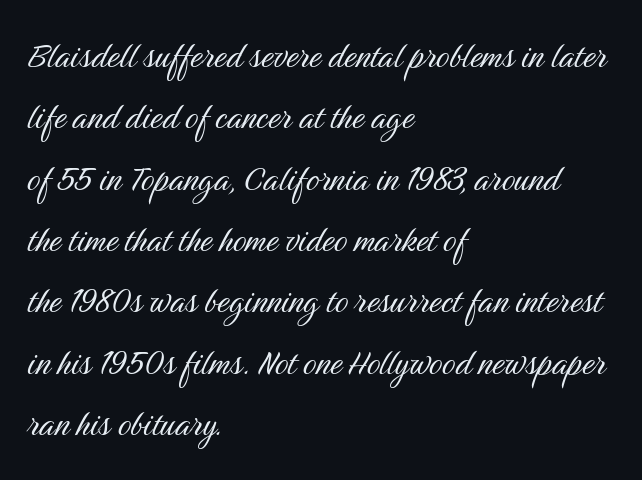
The area under the type is left untouched. The face looks like a standard text weight, possibly lighter. What stands out about the letter spacing? Nothing — it is the standard amount. Each letter keeps its own natural width here, so spacing adapts to shape. Left-aligned paragraph, ragged on the right.
